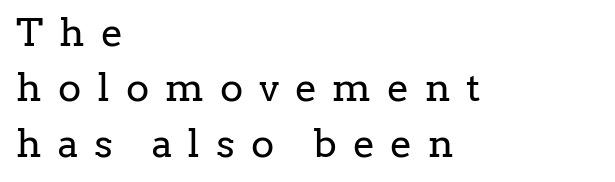
Left-aligned paragraph, ragged on the right. Serifs: yes, visible at the terminals of the letterforms. The gap between lines stays unmarked. Character widths vary here, with narrow letters taking less room than wide ones.
